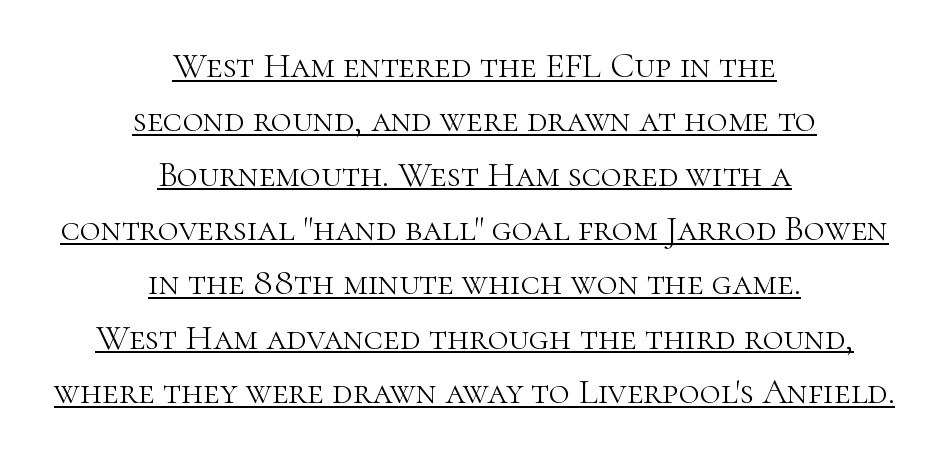
Which margin do the lines hug? Neither — every line sits in the middle. Horizontal bands of white between lines are of average thickness. The cut favours lightness, reaching ordinary text weight at its darkest. The text was rendered using a seriffed face with decorative stroke endings. The lettering is marked with a stroke running underneath it.
